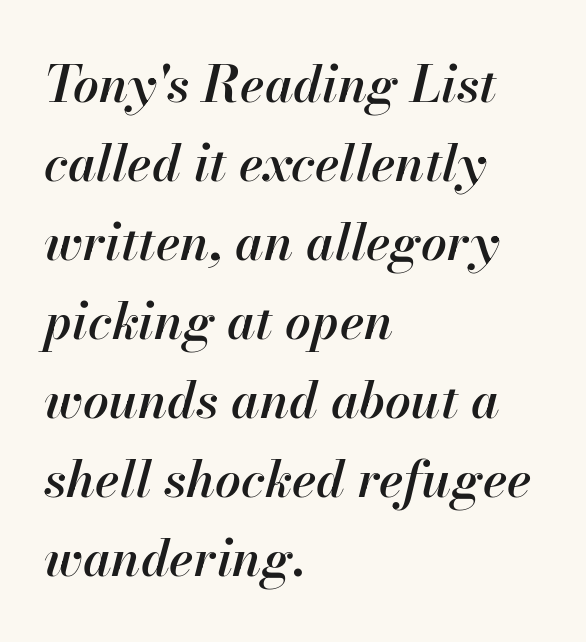
{"italic": "yes", "lean": "right", "slant_degrees": 13, "bold": "semi", "weight": "semibold", "width": "normal", "stroke_contrast": "high", "x_height": "small", "monospaced": "no", "underline": "no", "align": "left", "line_spacing": "normal", "line_spacing_ratio": 1.55, "letter_spacing": "normal", "letter_spacing_em": 0.0, "glyph_px": 51}
